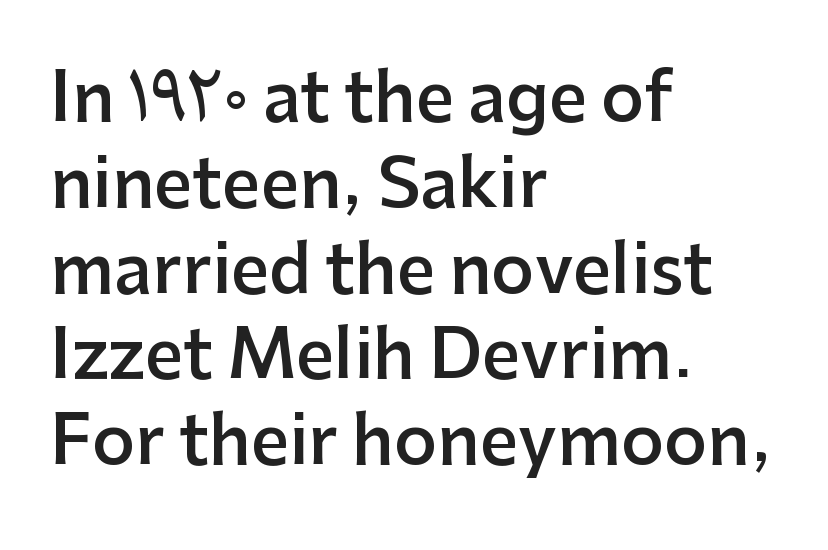
The image shows 67 px semibold sans-serif type, upright; set left-aligned, normal line spacing (1.28x), normal letter spacing, not underlined; low stroke contrast and a medium x-height.
